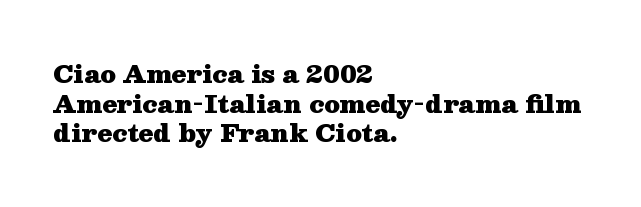
Nobody drew a line under any word here. The lettering stays uniformly vertical, giving the passage a roman look. Each word holds together tightly as a unit, with standard inter-letter gaps. A student would call this left alignment; a typographer would say flush left, rag right. Typographic density is high because the face is bold.
